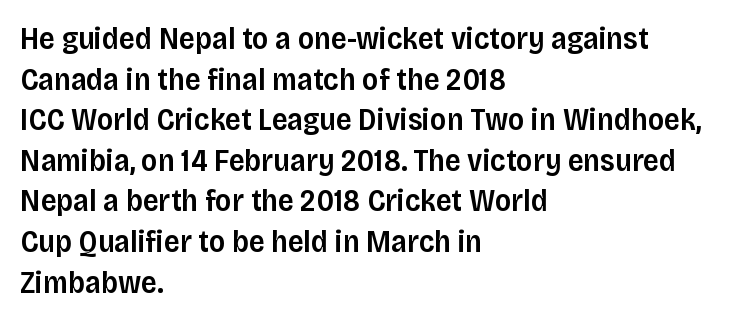
The image shows 31 px semibold sans-serif type, upright; set left-aligned, normal line spacing (1.31x), normal letter spacing, not underlined; low stroke contrast and a large x-height.
